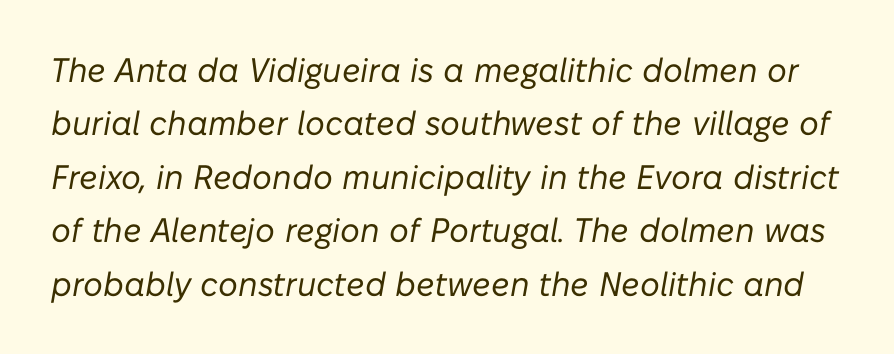
Q: Is the text bold? A: No.
Q: Is the text italic (slanted)? A: Yes, it leans right by about 10 degrees.
Q: Is the text underlined? A: No.
Q: Is the spacing between letters normal or unusually wide? A: Normal.
Q: Is the spacing between lines tight, normal or loose? A: Normal.
Q: Width (condensed, normal, or wide)? A: Normal.
Q: Stroke contrast? A: Low.
Q: x-height? A: Medium.
Q: Monospaced? A: No.
